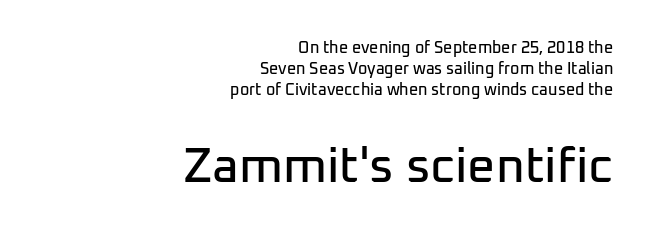
The image shows 49 px sans-serif type, upright; set right-aligned, normal line spacing (1.32x), normal letter spacing, not underlined; the second (bottom) block is 3.06x larger; low stroke contrast and a medium x-height.
